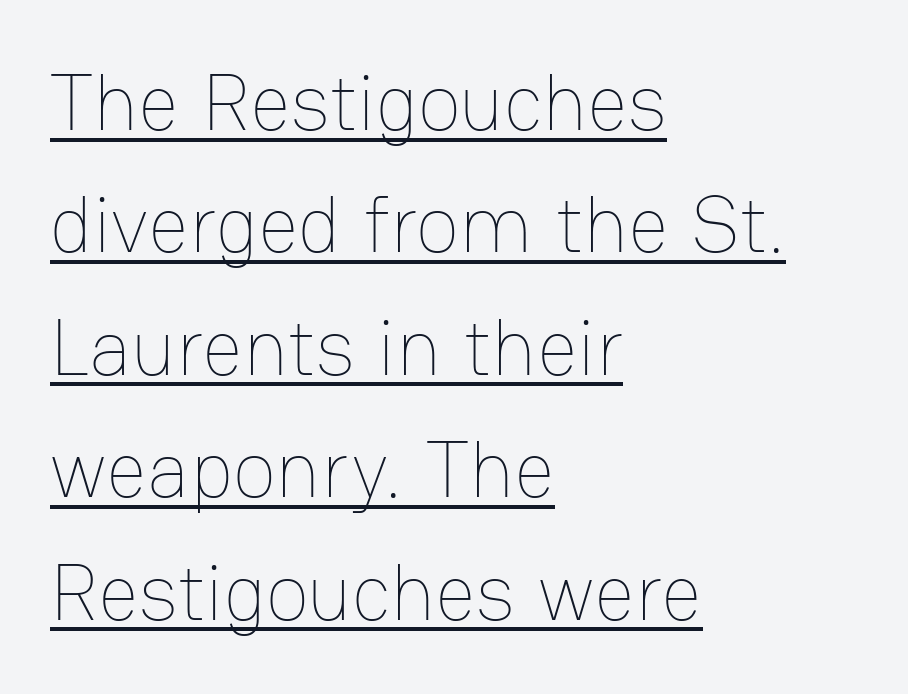
{"italic": "no", "bold": "no", "weight": "thin", "width": "normal", "stroke_contrast": "low", "x_height": "medium", "monospaced": "no", "underline": "yes", "align": "left", "line_spacing": "normal", "line_spacing_ratio": 1.53, "letter_spacing": "normal", "letter_spacing_em": 0.0, "glyph_px": 80}
